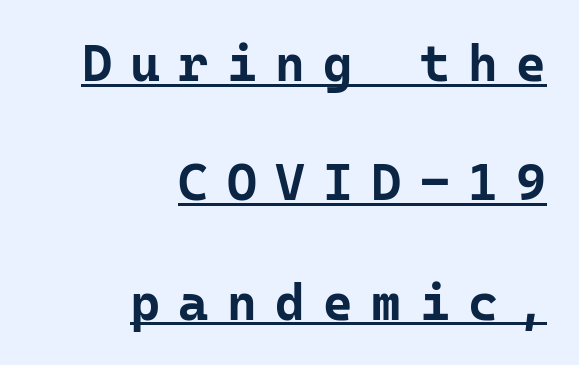
{"serif": "no", "italic": "no", "bold": "yes", "weight": "bold", "width": "normal", "stroke_contrast": "low", "x_height": "medium", "monospaced": "yes", "underline": "yes", "align": "right", "line_spacing": "loose", "line_spacing_ratio": 2.34, "letter_spacing": "wide", "letter_spacing_em": 0.36, "glyph_px": 51}
